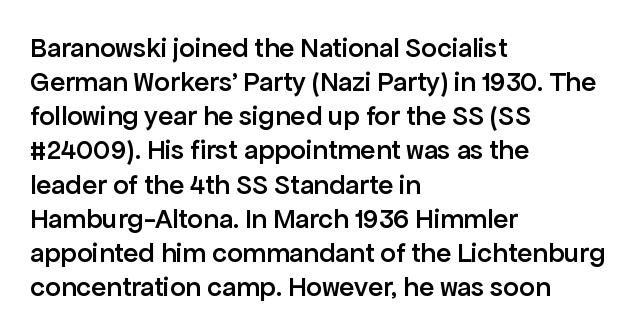
{"serif": "no", "italic": "no", "bold": "semi", "weight": "semibold", "width": "normal", "stroke_contrast": "low", "x_height": "medium", "monospaced": "no", "underline": "no", "align": "left", "line_spacing_ratio": 1.22, "letter_spacing": "normal", "letter_spacing_em": 0.0, "glyph_px": 28}
